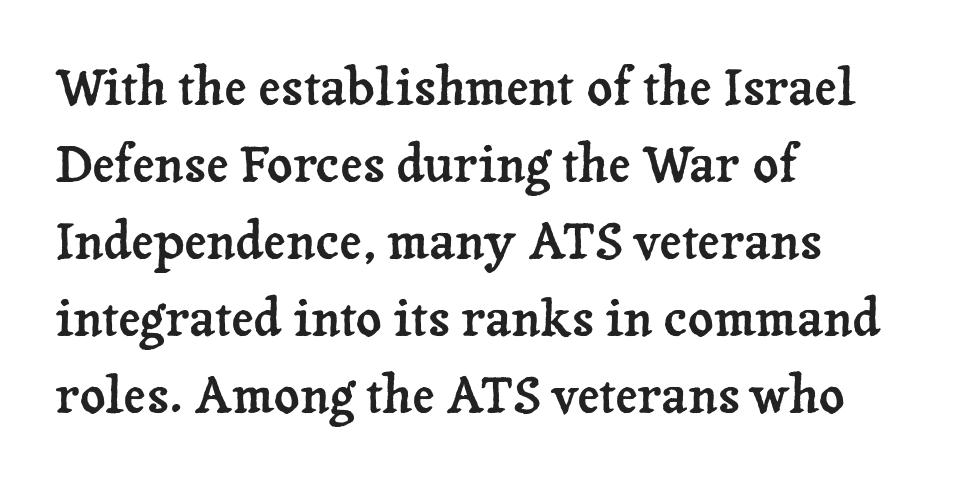
Q: Is the text italic (slanted)? A: No, it is upright.
Q: Is the typeface a serif or a sans-serif typeface? A: Serif.
Q: Is the text underlined? A: No.
Q: How is the paragraph aligned? A: Left-aligned.
Q: Is the spacing between letters normal or unusually wide? A: Normal.
Q: Is the spacing between lines tight, normal or loose? A: Normal.
Q: Width (condensed, normal, or wide)? A: Normal.
Q: Stroke contrast? A: Low.
Q: x-height? A: Medium.
Q: Monospaced? A: No.
